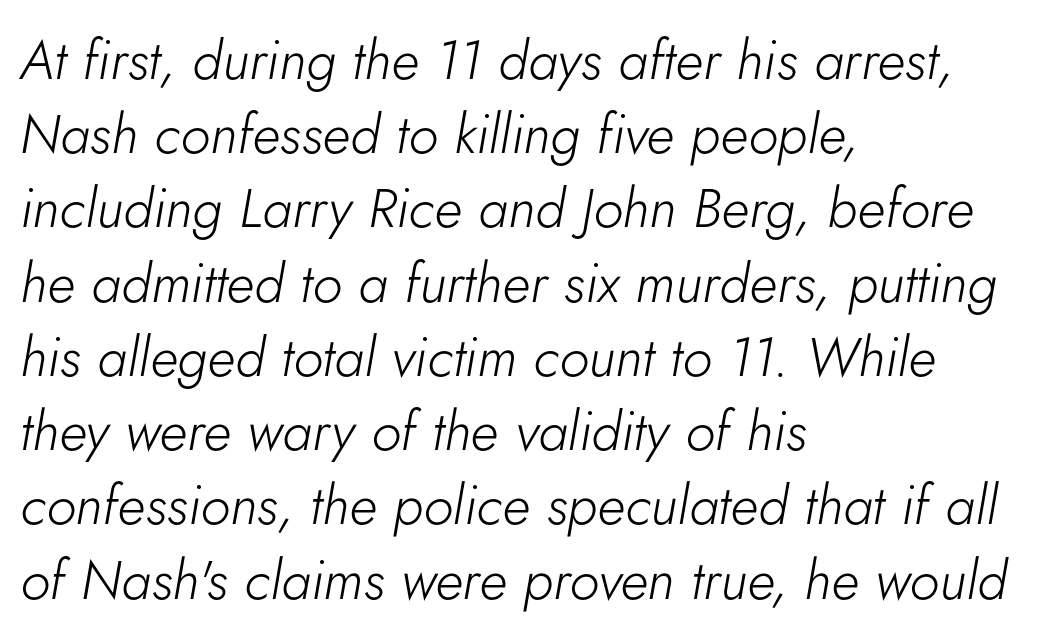
Q: Is the text bold? A: No.
Q: Is the text italic (slanted)? A: Yes, it leans right by about 5 degrees.
Q: Is the text underlined? A: No.
Q: How is the paragraph aligned? A: Left-aligned.
Q: Is the spacing between letters normal or unusually wide? A: Normal.
Q: Is the spacing between lines tight, normal or loose? A: Normal.
Q: Width (condensed, normal, or wide)? A: Normal.
Q: Stroke contrast? A: Low.
Q: x-height? A: Small.
Q: Monospaced? A: No.
